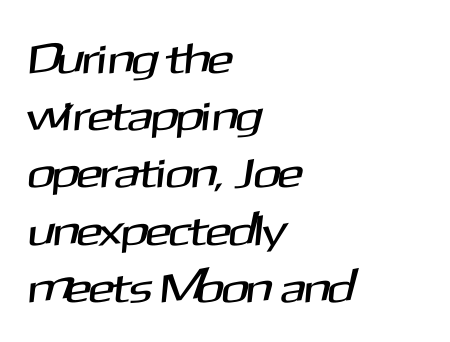
The image shows 43 px sans-serif type; set left-aligned, normal line spacing (1.33x), normal letter spacing, not underlined; medium stroke contrast and a medium x-height.
